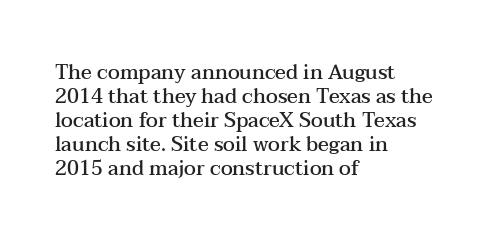
The image shows 20 px text type, upright; set left-aligned, line spacing 1.2x, normal letter spacing, not underlined.
